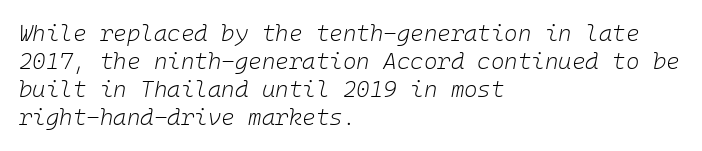
{"italic": "yes", "lean": "right", "slant_degrees": 10, "bold": "no", "underline": "no", "align": "left", "line_spacing_ratio": 1.22, "letter_spacing": "normal", "letter_spacing_em": 0.0, "glyph_px": 23}
